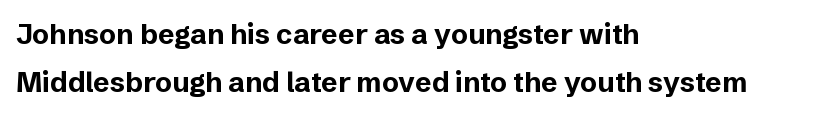
{"serif": "no", "italic": "no", "bold": "yes", "weight": "bold", "width": "normal", "stroke_contrast": "low", "x_height": "medium", "monospaced": "no", "underline": "no", "align": "left", "line_spacing": "normal", "line_spacing_ratio": 1.7, "letter_spacing": "normal", "letter_spacing_em": 0.0, "glyph_px": 28}
